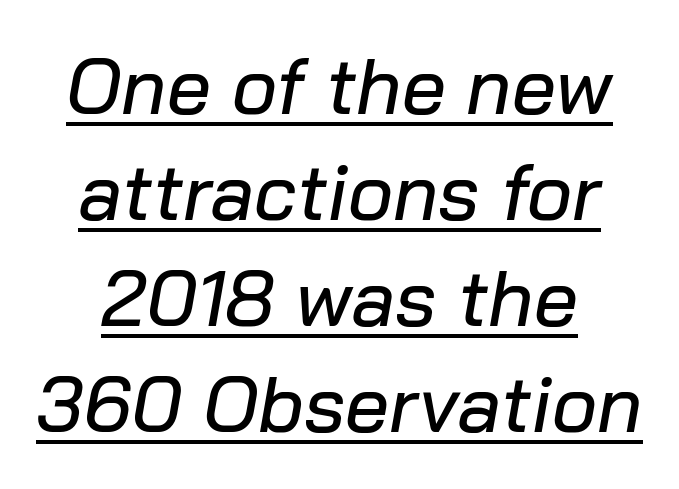
{"italic": "yes", "lean": "right", "slant_degrees": 10, "width": "normal", "stroke_contrast": "low", "x_height": "medium", "monospaced": "no", "underline": "yes", "line_spacing": "normal", "line_spacing_ratio": 1.36, "letter_spacing": "normal", "letter_spacing_em": 0.0, "glyph_px": 78}
